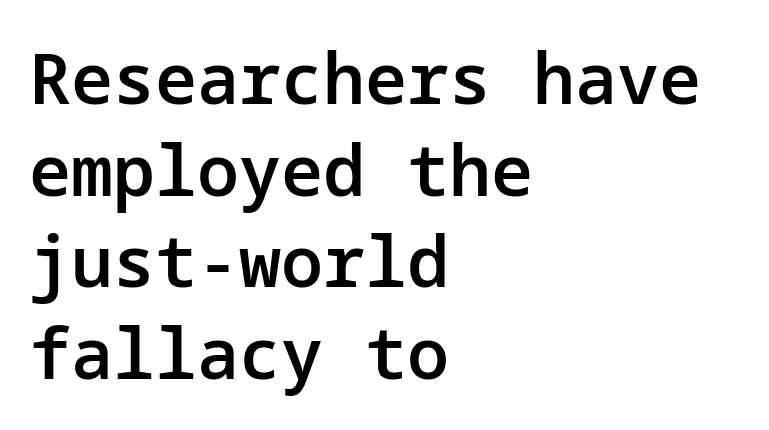
The image shows 70 px semibold sans-serif type, upright; set left-aligned, normal line spacing (1.31x), normal letter spacing, not underlined; low stroke contrast and a medium x-height.
